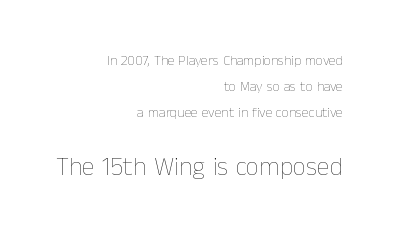
The image shows 26 px text type, upright; set right-aligned, line spacing 1.85x, normal letter spacing, not underlined; the second (bottom) block is 1.86x larger.
